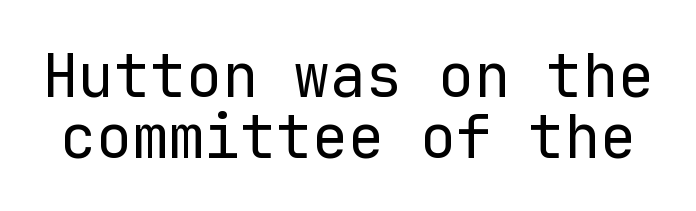
A typesetter would call this zero additional tracking. No chunkiness to these letters — they're not bold. No feet cap the strokes, marking this as sans-serif type. Whoever set this chose condensed vertical rhythm over breathing room. The glyphs are unaccompanied by any horizontal stroke below them.
